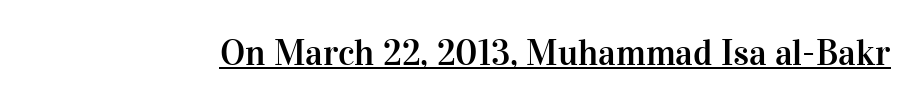
Q: Is the text italic (slanted)? A: No, it is upright.
Q: Is the typeface a serif or a sans-serif typeface? A: Serif.
Q: Is the text underlined? A: Yes.
Q: Is the spacing between letters normal or unusually wide? A: Normal.
Q: Width (condensed, normal, or wide)? A: Normal.
Q: Stroke contrast? A: High.
Q: x-height? A: Medium.
Q: Monospaced? A: No.
